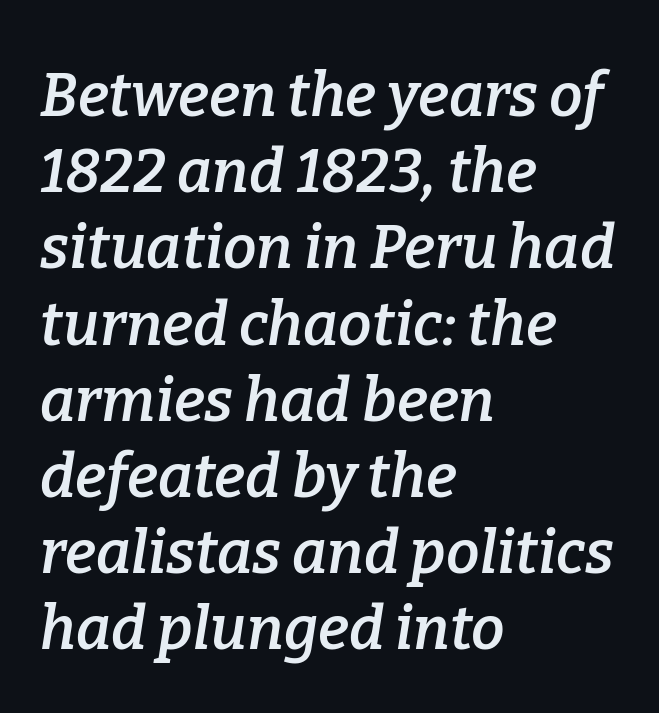
The face used here is proportionally spaced, like ordinary book or web type. Unmarked baselines from the first word to the last. When letters slant like this, we call the style italic. Emphasis by weight is partial: semibold.
